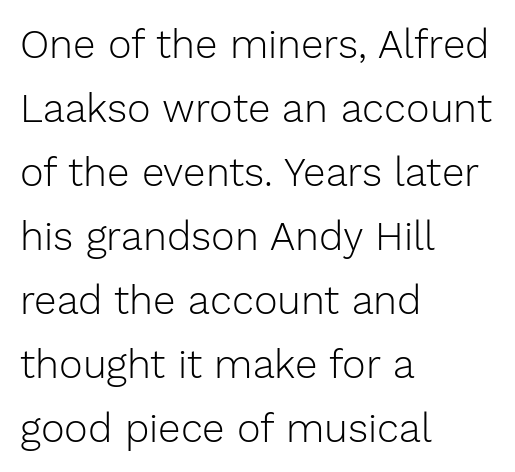
Q: Is the text bold? A: No.
Q: Is the text italic (slanted)? A: No, it is upright.
Q: Is the typeface a serif or a sans-serif typeface? A: Sans-serif.
Q: Is the text underlined? A: No.
Q: How is the paragraph aligned? A: Left-aligned.
Q: Is the spacing between letters normal or unusually wide? A: Normal.
Q: Is the spacing between lines tight, normal or loose? A: Normal.
Q: Width (condensed, normal, or wide)? A: Normal.
Q: Stroke contrast? A: Low.
Q: x-height? A: Medium.
Q: Monospaced? A: No.
